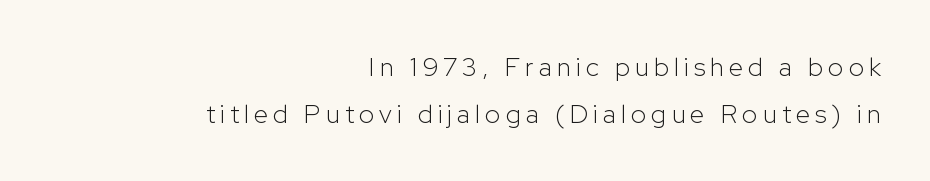
The image shows 26 px text type, upright; set right-aligned, line spacing 1.81x, unusually wide letter spacing (+0.2 em), not underlined.
